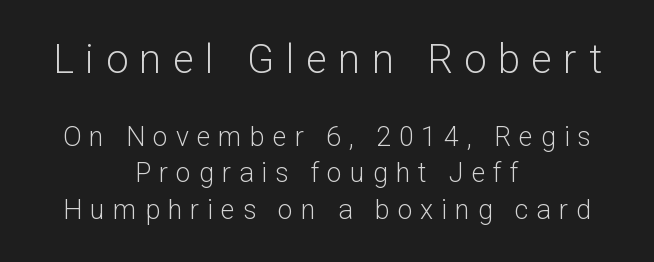
This rendering employs a face without finishing strokes, i.e., a sans-serif. The typesetter chose a symmetrical, centered arrangement here. Look at the tracking — it's clearly loosened, letters drifting apart. Whoever set this made the first block the dominant, larger element. A typesetter would call this leading conventional body-copy spacing.
